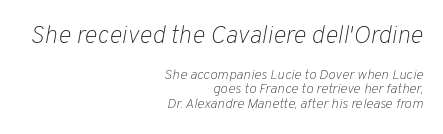
Is this a heavy cut? Hardly; it is regular or lighter. Caption: standard tracking, unaltered. These lines are set flush right with a ragged left edge. Very little white space separates one row of letters from the next.
